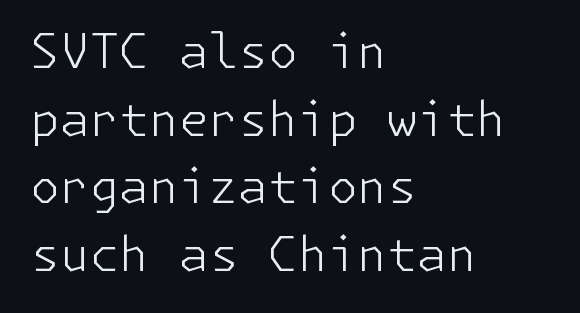
Each row of text sits above clean, open space. Line beginnings align vertically; line endings do not. Tracking here is standard; glyphs follow each other at the usual distance. These lines sit exactly where default settings would place them. In terms of letterform style, serifs are entirely absent. No italicization has been applied; the sample stays upright.
